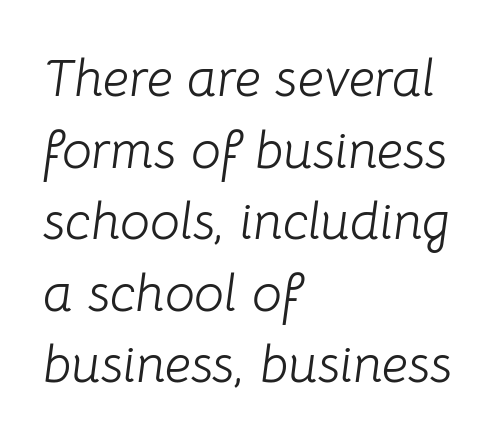
The image shows 53 px light type, italic (leaning right); set left-aligned, normal line spacing (1.35x), normal letter spacing, not underlined; low stroke contrast and a medium x-height.
